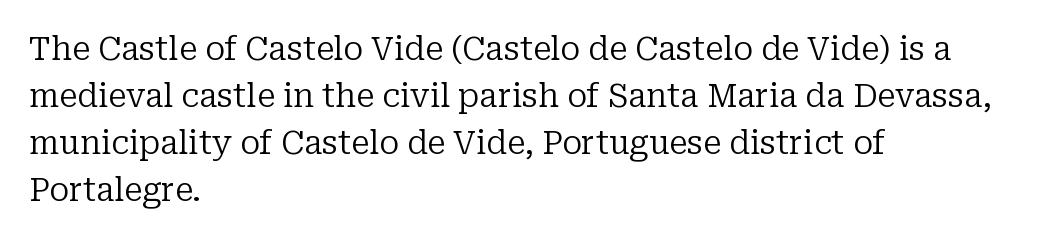
Q: Is the text bold? A: No.
Q: Is the text italic (slanted)? A: No, it is upright.
Q: Is the typeface a serif or a sans-serif typeface? A: Serif.
Q: Is the text underlined? A: No.
Q: How is the paragraph aligned? A: Left-aligned.
Q: Is the spacing between letters normal or unusually wide? A: Normal.
Q: Is the spacing between lines tight, normal or loose? A: Normal.
Q: Width (condensed, normal, or wide)? A: Normal.
Q: Stroke contrast? A: Low.
Q: x-height? A: Medium.
Q: Monospaced? A: No.
